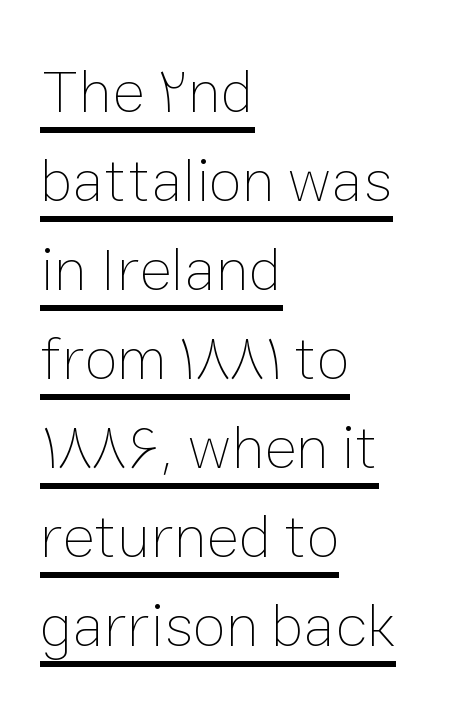
A typographer would call this underscored text. Vertical strokes here are truly vertical. Note the varied advance widths — an 'i' is clearly narrower than an 'm'. A classic flush-left, rag-right setting is used for this passage.
